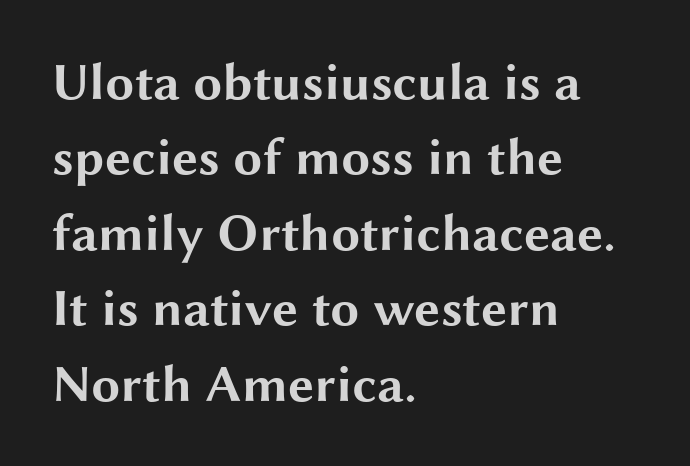
Short note: letters normally spaced. The specimen omits any rule beneath the text block's lines. Notice how the stems are strictly vertical — no italics here. Nope, no serifs anywhere on these letters. Typesetter's note: full bold, strokes at maximum text heaviness.
